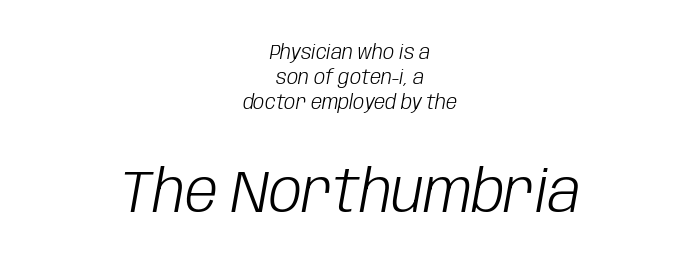
{"italic": "yes", "lean": "right", "slant_degrees": 10, "bold": "no", "weight": "light", "width": "condensed", "stroke_contrast": "low", "x_height": "large", "monospaced": "no", "underline": "no", "align": "center", "line_spacing_ratio": 1.24, "letter_spacing": "normal", "letter_spacing_em": 0.0, "larger_block": "second", "size_ratio": 2.95, "glyph_px": 59}
